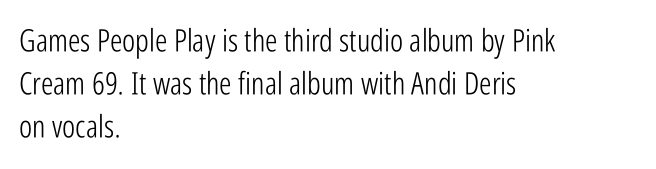
{"serif": "no", "italic": "no", "bold": "no", "weight": "light", "width": "condensed", "stroke_contrast": "low", "x_height": "medium", "monospaced": "no", "underline": "no", "align": "left", "line_spacing": "normal", "line_spacing_ratio": 1.39, "letter_spacing": "normal", "letter_spacing_em": 0.0, "glyph_px": 31}
